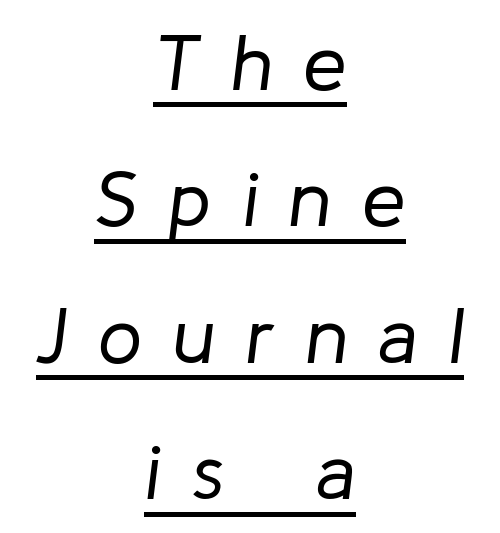
The image shows 78 px regular-weight type, italic (leaning right); set centered, line spacing 1.75x, unusually wide letter spacing (+0.4 em), underlined; low stroke contrast and a medium x-height.
